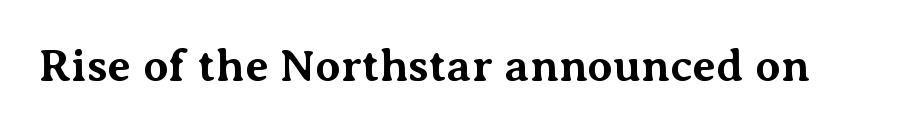
The image shows 46 px bold serif type, upright; set normal letter spacing, not underlined; medium stroke contrast and a medium x-height.
